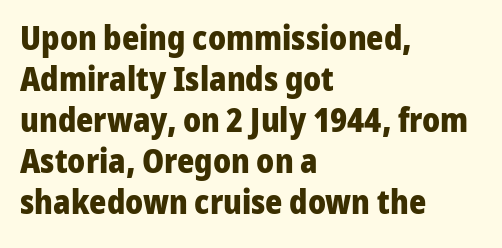
The image shows 33 px heavy sans-serif type, upright; set left-aligned, line spacing 1.24x, normal letter spacing, not underlined; low stroke contrast and a medium x-height.
